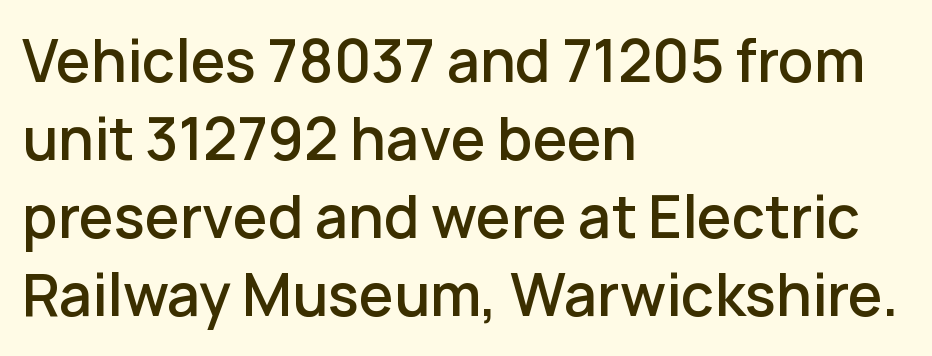
The image shows 56 px semibold sans-serif type, upright; set left-aligned, normal line spacing (1.39x), normal letter spacing, not underlined; low stroke contrast and a medium x-height.
